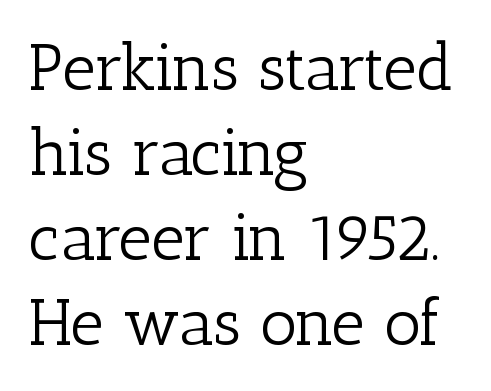
The image shows 65 px light serif type, upright; set left-aligned, normal line spacing (1.31x), normal letter spacing, not underlined; low stroke contrast and a medium x-height.
